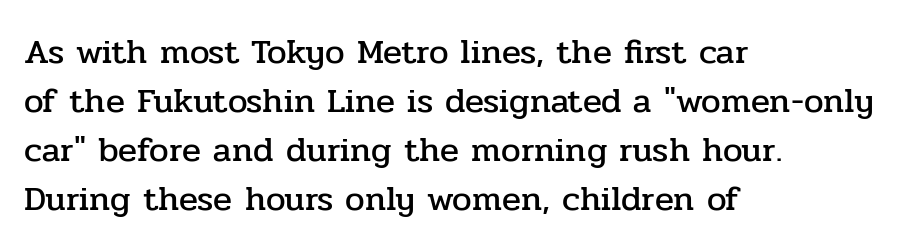
{"serif": "yes", "italic": "no", "width": "normal", "stroke_contrast": "low", "x_height": "medium", "monospaced": "no", "underline": "no", "align": "left", "line_spacing": "normal", "line_spacing_ratio": 1.4, "letter_spacing": "normal", "letter_spacing_em": 0.0, "glyph_px": 35}
